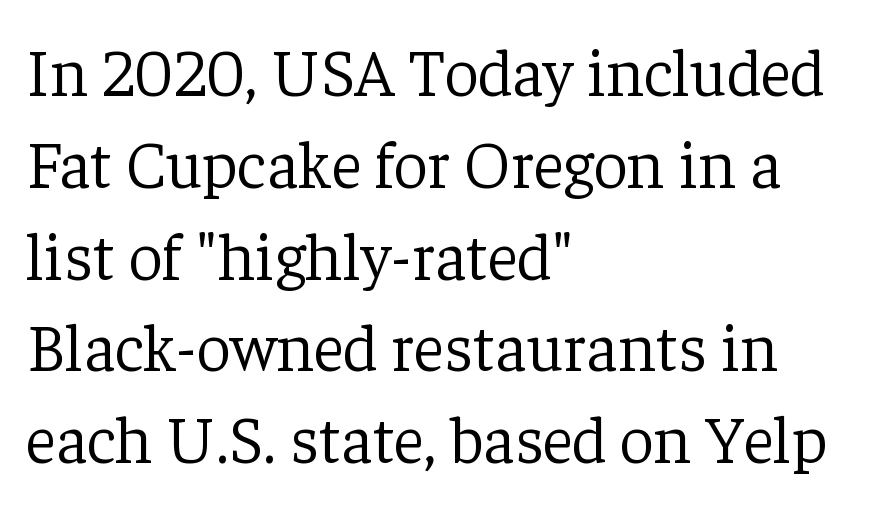
The image shows 67 px light serif type, upright; set left-aligned, normal line spacing (1.37x), normal letter spacing, not underlined; low stroke contrast and a medium x-height.
